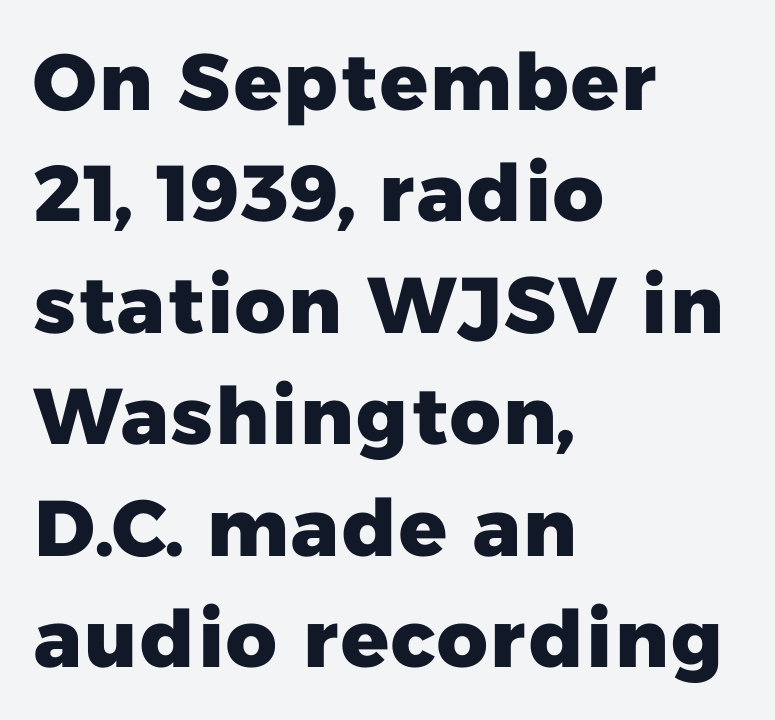
Just letters on the line, the space beneath them empty. To sum up the face: it is a sans, with no serifs. You could call the tracking neutral — neither tight nor loose. This sample keeps an unexceptional amount of space between lines.
